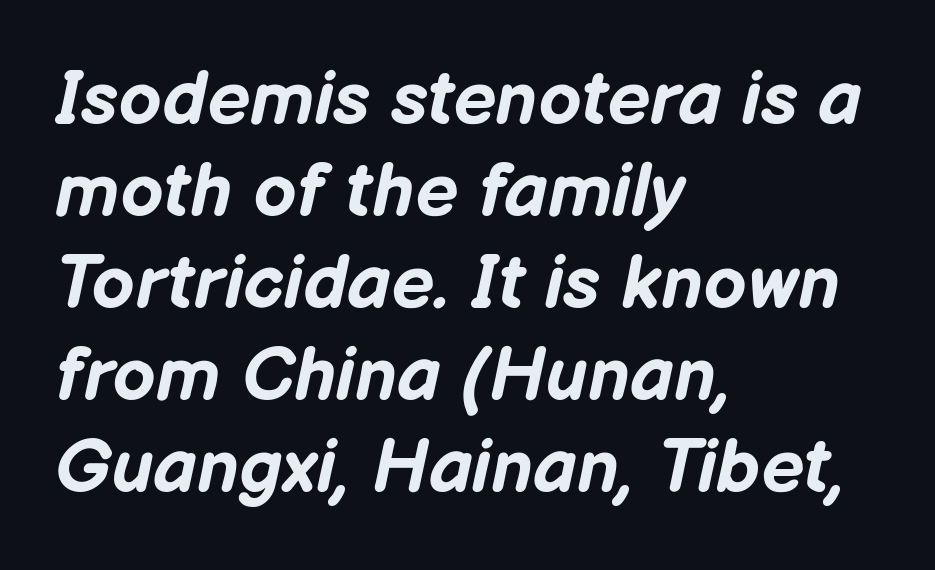
{"italic": "yes", "lean": "right", "slant_degrees": 12, "bold": "yes", "weight": "bold", "width": "normal", "stroke_contrast": "low", "x_height": "medium", "monospaced": "no", "underline": "no", "align": "left", "line_spacing_ratio": 1.21, "letter_spacing": "normal", "letter_spacing_em": 0.0, "glyph_px": 76}
